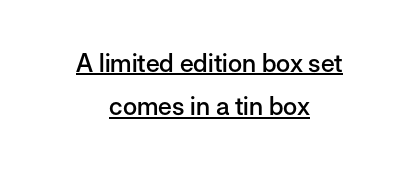
The image shows 25 px text type, upright; set centered, line spacing 1.73x, normal letter spacing, underlined.
